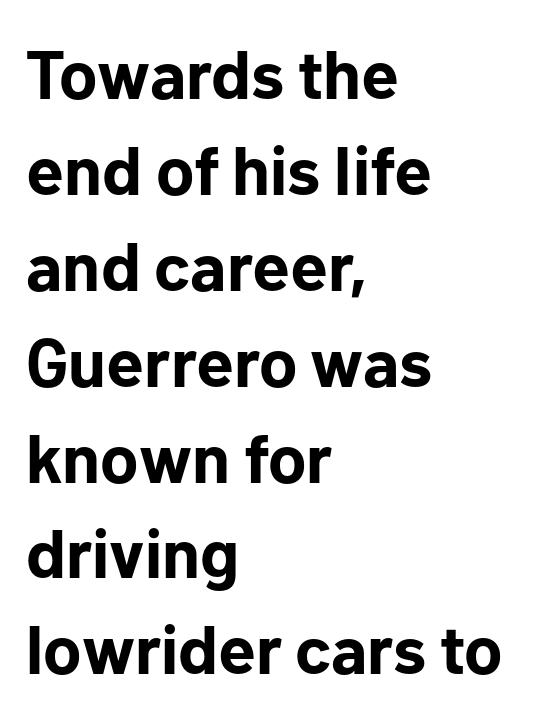
Q: Is the text bold? A: Yes.
Q: Is the text italic (slanted)? A: No, it is upright.
Q: Is the typeface a serif or a sans-serif typeface? A: Sans-serif.
Q: Is the text underlined? A: No.
Q: How is the paragraph aligned? A: Left-aligned.
Q: Is the spacing between letters normal or unusually wide? A: Normal.
Q: Is the spacing between lines tight, normal or loose? A: Normal.
Q: Width (condensed, normal, or wide)? A: Normal.
Q: Stroke contrast? A: Low.
Q: x-height? A: Medium.
Q: Monospaced? A: No.
